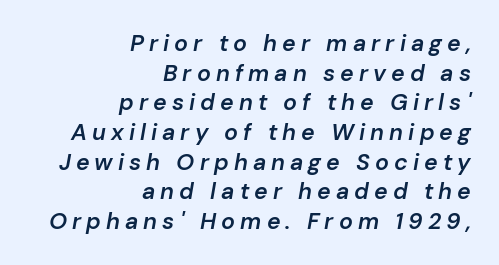
Q: Is the text bold? A: Semi-bold.
Q: Is the text italic (slanted)? A: Yes, it leans right by about 10 degrees.
Q: Is the text underlined? A: No.
Q: How is the paragraph aligned? A: Right-aligned.
Q: Is the spacing between letters normal or unusually wide? A: Unusually wide.
Q: Is the spacing between lines tight, normal or loose? A: Normal.
